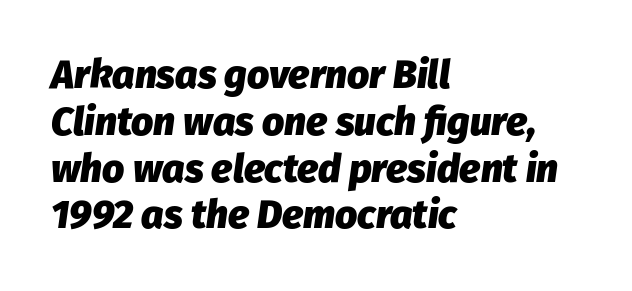
The image shows 39 px heavy type, italic (leaning right); set left-aligned, line spacing 1.2x, normal letter spacing, not underlined; low stroke contrast and a medium x-height.
